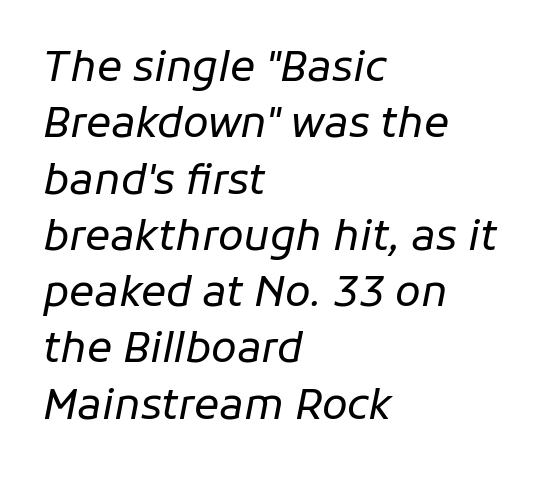
Bold? No — there's no thickening of the strokes. The glyphs are unaccompanied by any horizontal stroke below them. Leftover space on each line is placed entirely after the last word. How are the letters spaced? Ordinarily, with no added tracking.
